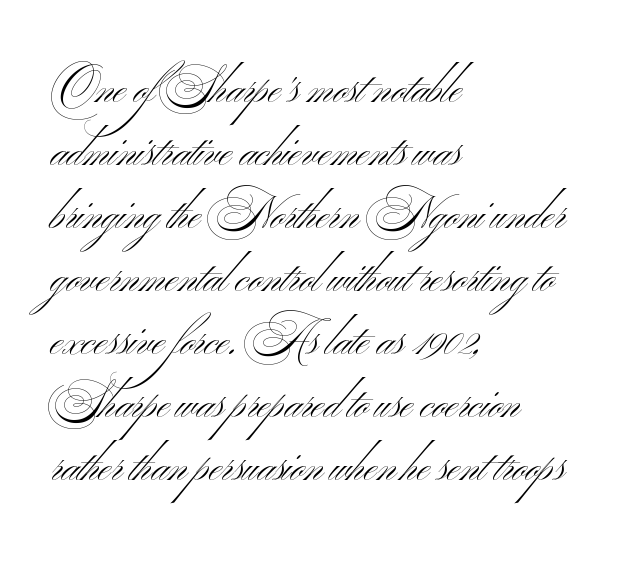
The image shows 44 px light, wide sans-serif type; set left-aligned, normal line spacing (1.43x), normal letter spacing, not underlined; medium stroke contrast and a small x-height.
